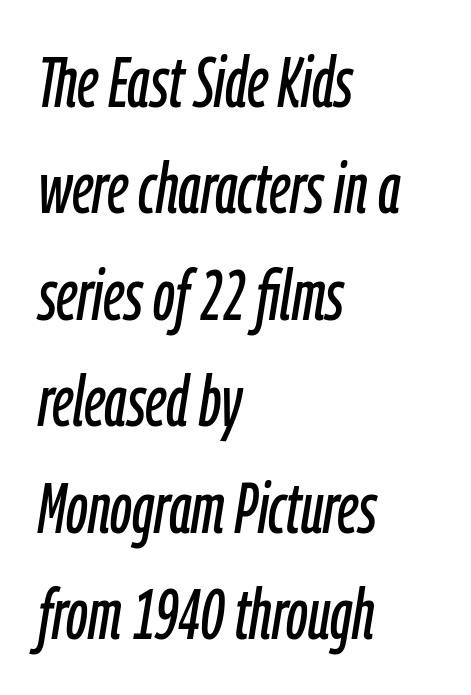
The tracking reads as untouched default to a designer's eye. A normal amount of white space separates one row of letters from the next. Notice how the passage keeps a crisp vertical edge on the left only. Each letter keeps its own natural width here, so spacing adapts to shape.
